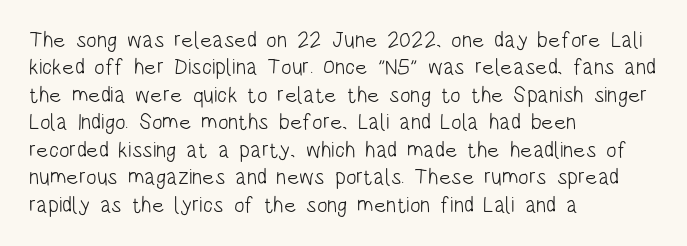
Counters stay open thanks to moderate or lighter strokes. All the whitespace from short lines collects on the right. Normally led — the rows are evenly, conventionally spaced. The glyphs are unaccompanied by any horizontal stroke below them.
